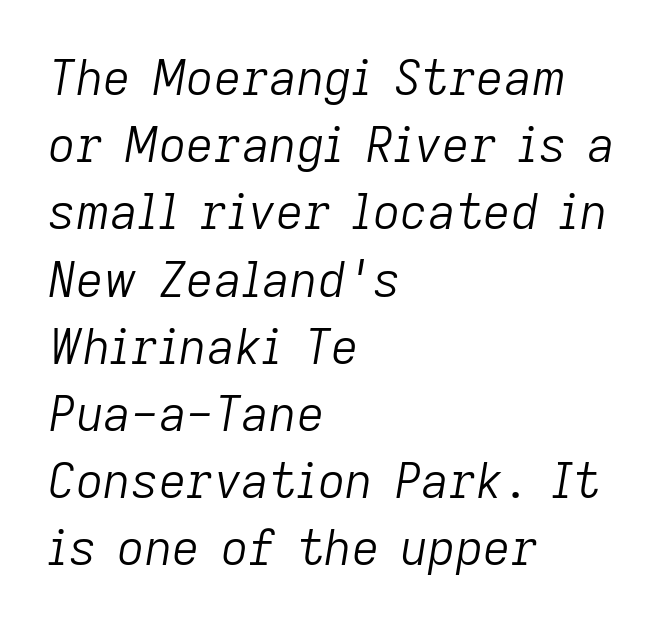
{"italic": "yes", "lean": "right", "slant_degrees": 9, "bold": "no", "weight": "light", "width": "normal", "stroke_contrast": "low", "x_height": "medium", "monospaced": "no", "underline": "no", "align": "left", "line_spacing": "normal", "line_spacing_ratio": 1.4, "letter_spacing": "normal", "letter_spacing_em": 0.0, "glyph_px": 48}
